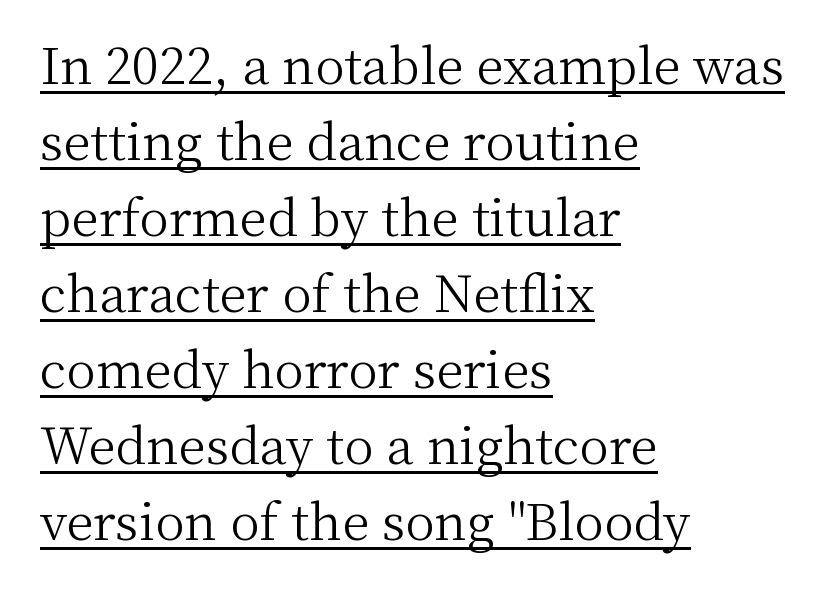
{"serif": "yes", "italic": "no", "bold": "no", "weight": "light", "width": "normal", "stroke_contrast": "medium", "x_height": "medium", "monospaced": "no", "underline": "yes", "align": "left", "line_spacing": "normal", "line_spacing_ratio": 1.52, "letter_spacing": "normal", "letter_spacing_em": 0.0, "glyph_px": 50}
